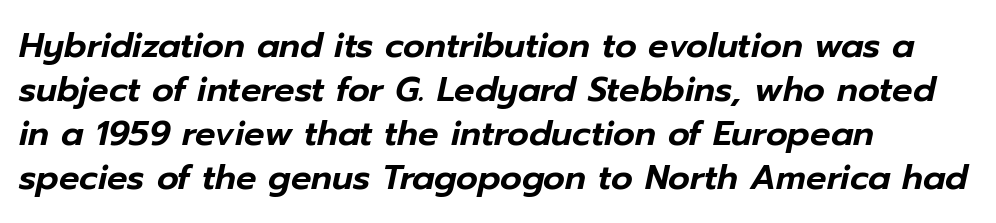
Q: Is the text italic (slanted)? A: Yes, it leans right by about 12 degrees.
Q: Is the text underlined? A: No.
Q: How is the paragraph aligned? A: Left-aligned.
Q: Is the spacing between letters normal or unusually wide? A: Normal.
Q: Is the spacing between lines tight, normal or loose? A: Normal.
Q: Width (condensed, normal, or wide)? A: Normal.
Q: Stroke contrast? A: Low.
Q: x-height? A: Medium.
Q: Monospaced? A: No.
